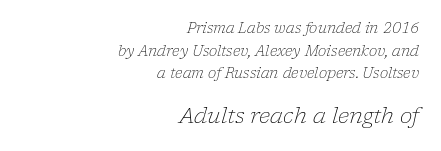
{"italic": "yes", "lean": "right", "slant_degrees": 17, "bold": "no", "underline": "no", "align": "right", "line_spacing": "normal", "line_spacing_ratio": 1.61, "letter_spacing": "normal", "letter_spacing_em": 0.0, "larger_block": "second", "size_ratio": 1.5, "glyph_px": 21}
